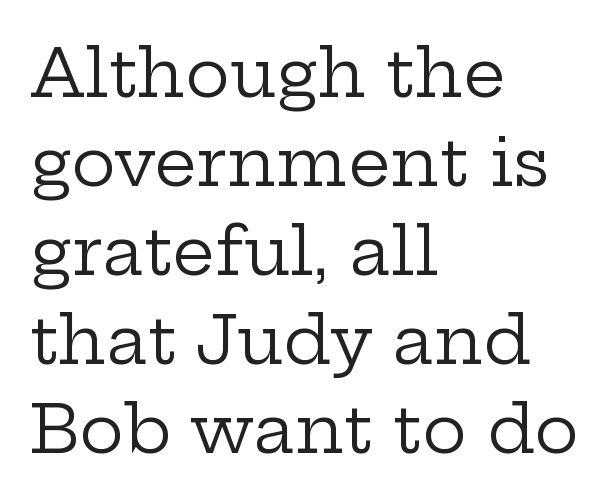
Q: Is the text bold? A: No.
Q: Is the text italic (slanted)? A: No, it is upright.
Q: Is the typeface a serif or a sans-serif typeface? A: Serif.
Q: Is the text underlined? A: No.
Q: How is the paragraph aligned? A: Left-aligned.
Q: Is the spacing between letters normal or unusually wide? A: Normal.
Q: Is the spacing between lines tight, normal or loose? A: Normal.
Q: Width (condensed, normal, or wide)? A: Wide.
Q: Stroke contrast? A: Low.
Q: x-height? A: Medium.
Q: Monospaced? A: No.
